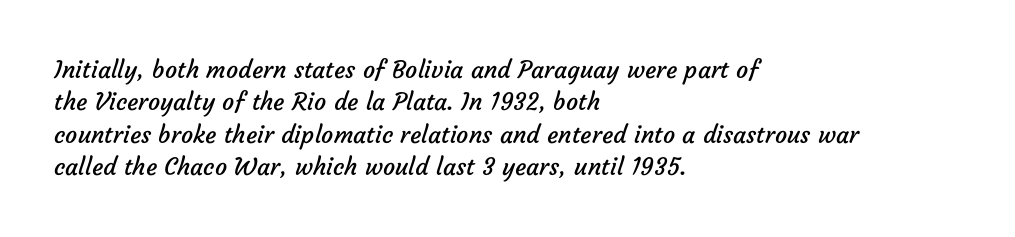
{"bold": "no", "underline": "no", "align": "left", "line_spacing": "normal", "line_spacing_ratio": 1.35, "letter_spacing": "normal", "letter_spacing_em": 0.0, "glyph_px": 24}
